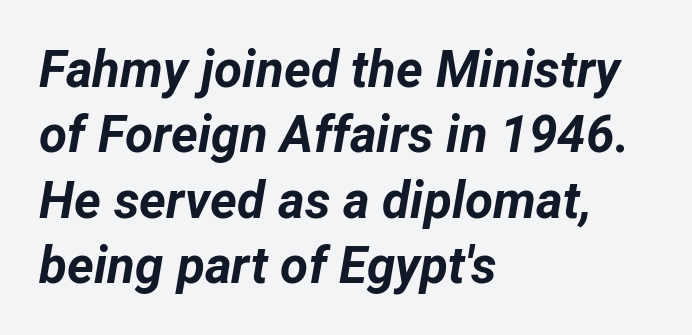
The image shows 51 px bold type, italic (leaning right); set left-aligned, normal line spacing (1.28x), normal letter spacing, not underlined; low stroke contrast and a medium x-height.
